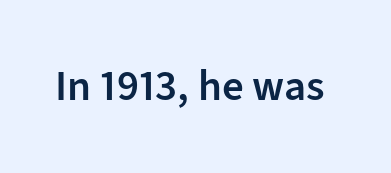
{"serif": "no", "italic": "no", "bold": "semi", "weight": "semibold", "width": "normal", "stroke_contrast": "low", "x_height": "medium", "monospaced": "no", "underline": "no", "letter_spacing": "normal", "letter_spacing_em": 0.0, "glyph_px": 43}
